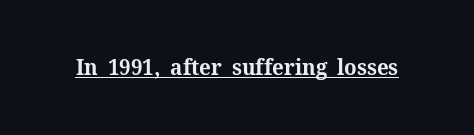
The face used here is rendered with its standard letterfit. These lines were composed using upright roman letters. Strokes here are thick enough to call this a true bold. Is there an underline? Yes — a line sits under the letters.
